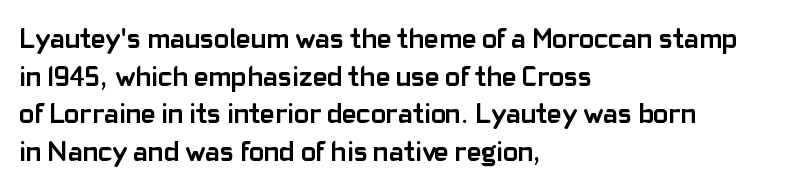
The image shows 28 px semibold sans-serif type, upright; set left-aligned, normal line spacing (1.34x), normal letter spacing, not underlined; low stroke contrast and a medium x-height.
